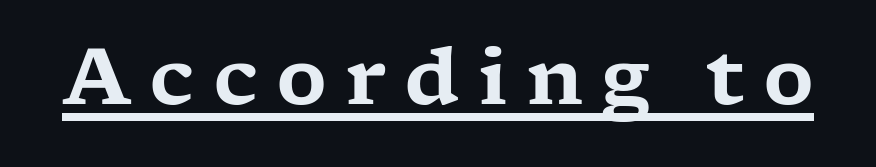
{"serif": "yes", "italic": "no", "width": "wide", "stroke_contrast": "low", "x_height": "medium", "monospaced": "no", "underline": "yes", "letter_spacing": "wide", "letter_spacing_em": 0.23, "glyph_px": 78}
